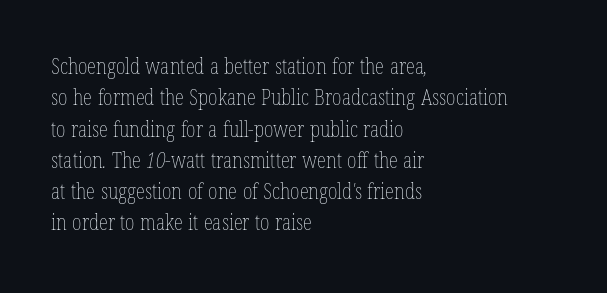
{"bold": "no", "underline": "no", "align": "left", "line_spacing": "normal", "line_spacing_ratio": 1.49, "letter_spacing": "normal", "letter_spacing_em": 0.0, "glyph_px": 21}
